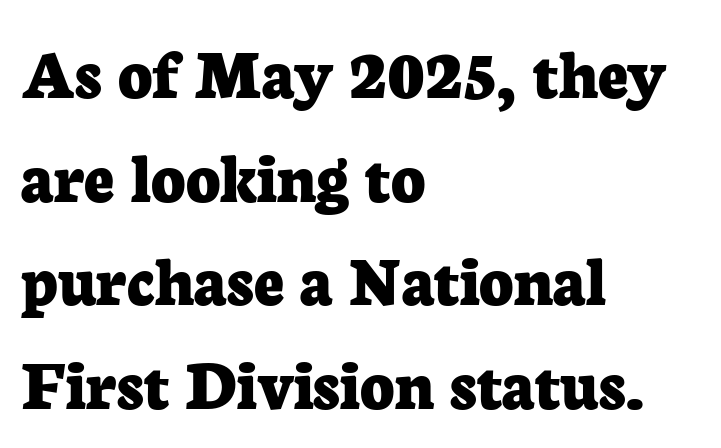
The image shows 74 px bold serif type, upright; set left-aligned, normal line spacing (1.4x), normal letter spacing, not underlined; low stroke contrast and a medium x-height.
